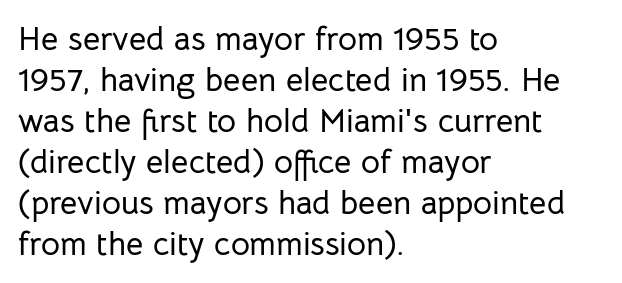
The image shows 33 px sans-serif type, upright; set left-aligned, line spacing 1.24x, normal letter spacing, not underlined; low stroke contrast and a medium x-height.
